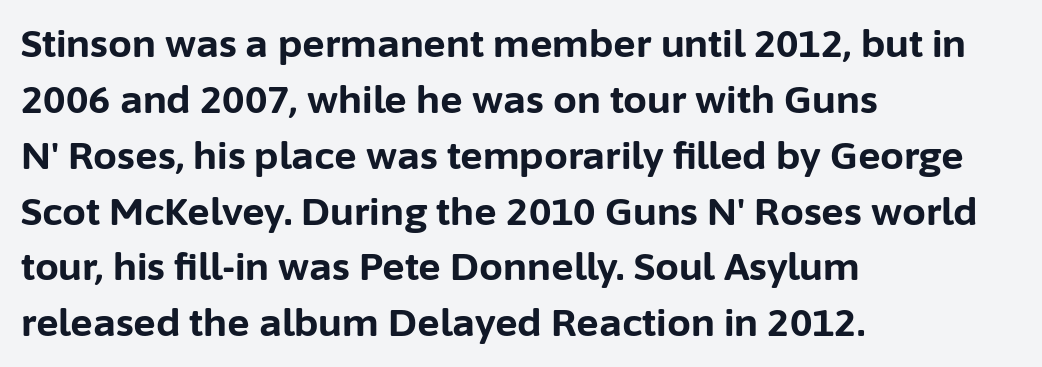
The image shows 38 px bold sans-serif type, upright; set left-aligned, normal line spacing (1.47x), normal letter spacing, not underlined; low stroke contrast and a medium x-height.
